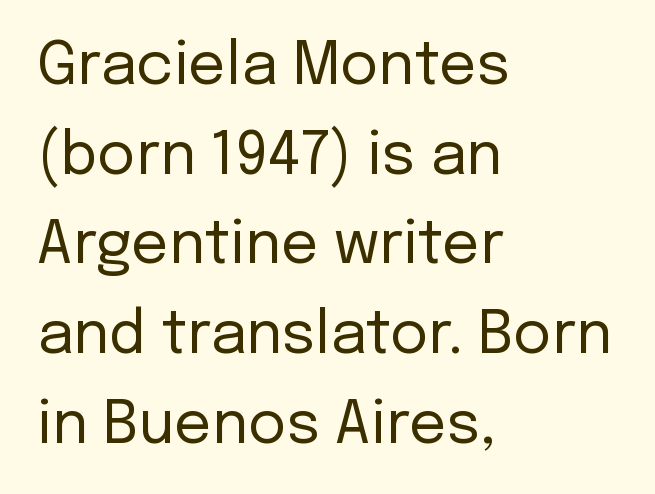
{"serif": "no", "italic": "no", "bold": "no", "weight": "regular", "width": "normal", "stroke_contrast": "low", "x_height": "medium", "monospaced": "no", "underline": "no", "align": "left", "line_spacing": "normal", "line_spacing_ratio": 1.52, "letter_spacing": "normal", "letter_spacing_em": 0.0, "glyph_px": 59}
